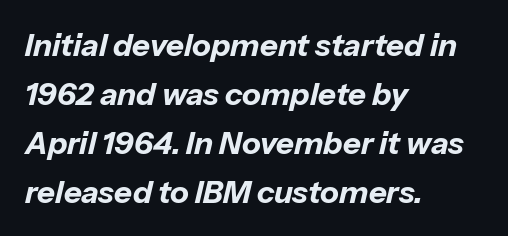
The image shows 31 px bold type, italic (leaning right); set left-aligned, normal line spacing (1.58x), normal letter spacing, not underlined; low stroke contrast and a medium x-height.
